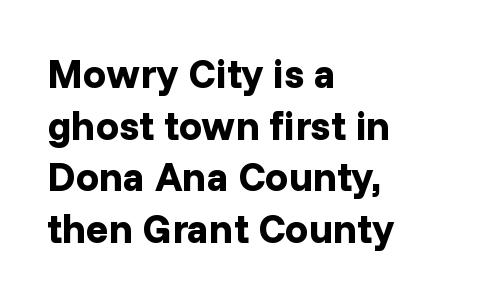
Q: Is the text bold? A: Yes.
Q: Is the text italic (slanted)? A: No, it is upright.
Q: Is the typeface a serif or a sans-serif typeface? A: Sans-serif.
Q: Is the text underlined? A: No.
Q: How is the paragraph aligned? A: Left-aligned.
Q: Is the spacing between letters normal or unusually wide? A: Normal.
Q: Is the spacing between lines tight, normal or loose? A: Normal.
Q: Width (condensed, normal, or wide)? A: Normal.
Q: Stroke contrast? A: Low.
Q: x-height? A: Medium.
Q: Monospaced? A: No.
